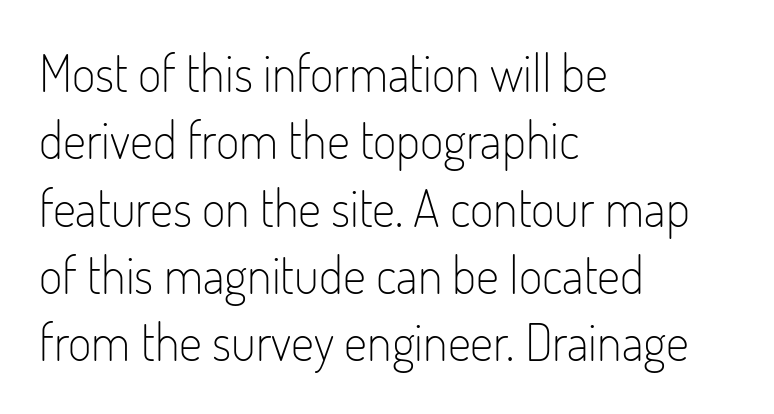
The image shows 51 px light, condensed sans-serif type, upright; set left-aligned, normal line spacing (1.32x), normal letter spacing, not underlined; low stroke contrast and a small x-height.
